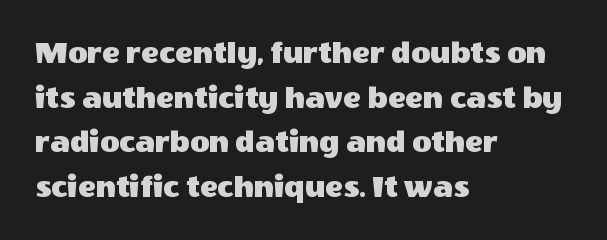
{"serif": "no", "italic": "no", "width": "normal", "x_height": "large", "monospaced": "no", "underline": "no", "align": "left", "line_spacing": "normal", "line_spacing_ratio": 1.35, "letter_spacing": "normal", "letter_spacing_em": 0.0, "glyph_px": 33}
